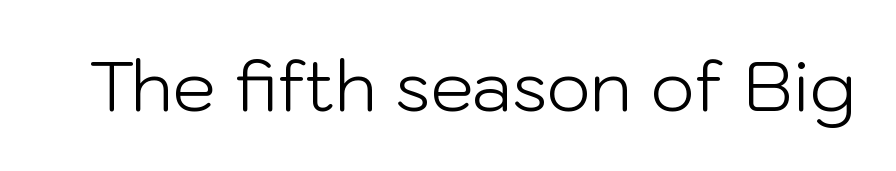
The image shows 69 px light sans-serif type, upright; set normal letter spacing, not underlined; low stroke contrast and a medium x-height.
